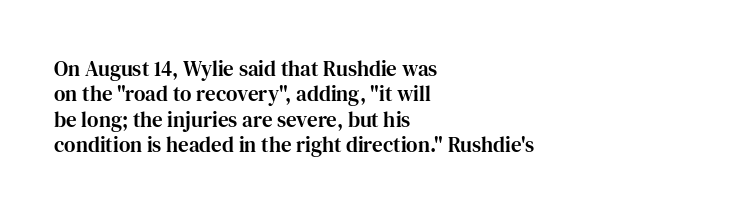
Short and long lines alike share a common starting point at left. Letters rest on an invisible, unmarked baseline. No extra tracking has been applied to these lines. Is there any slant? The stems are plumb.
